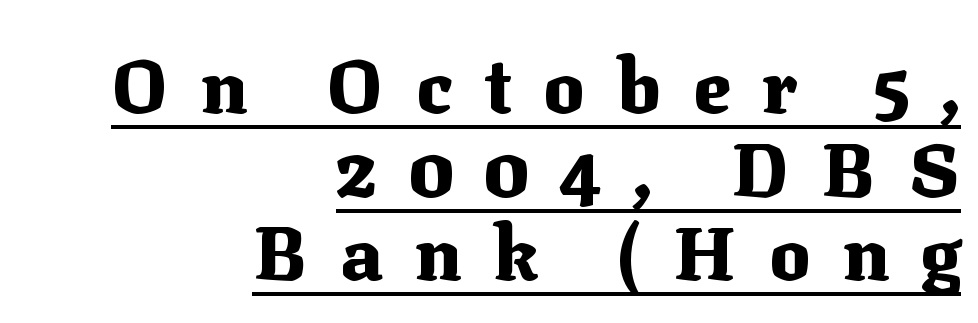
Q: Is the text bold? A: Yes.
Q: Is the text italic (slanted)? A: No, it is upright.
Q: Is the typeface a serif or a sans-serif typeface? A: Serif.
Q: Is the text underlined? A: Yes.
Q: How is the paragraph aligned? A: Right-aligned.
Q: Is the spacing between letters normal or unusually wide? A: Unusually wide.
Q: Is the spacing between lines tight, normal or loose? A: Tight.
Q: Width (condensed, normal, or wide)? A: Normal.
Q: Stroke contrast? A: Medium.
Q: x-height? A: Medium.
Q: Monospaced? A: No.
